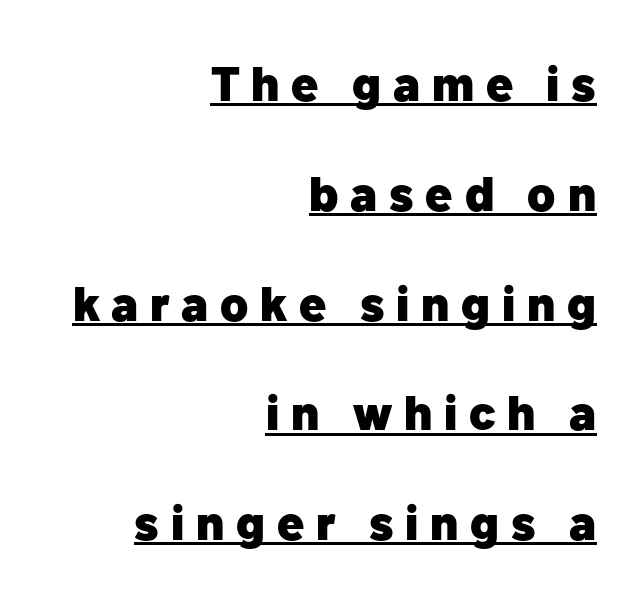
Q: Is the text bold? A: Yes.
Q: Is the text italic (slanted)? A: No, it is upright.
Q: Is the typeface a serif or a sans-serif typeface? A: Sans-serif.
Q: Is the text underlined? A: Yes.
Q: How is the paragraph aligned? A: Right-aligned.
Q: Is the spacing between letters normal or unusually wide? A: Unusually wide.
Q: Is the spacing between lines tight, normal or loose? A: Loose.
Q: Width (condensed, normal, or wide)? A: Normal.
Q: Stroke contrast? A: Low.
Q: x-height? A: Medium.
Q: Monospaced? A: No.
